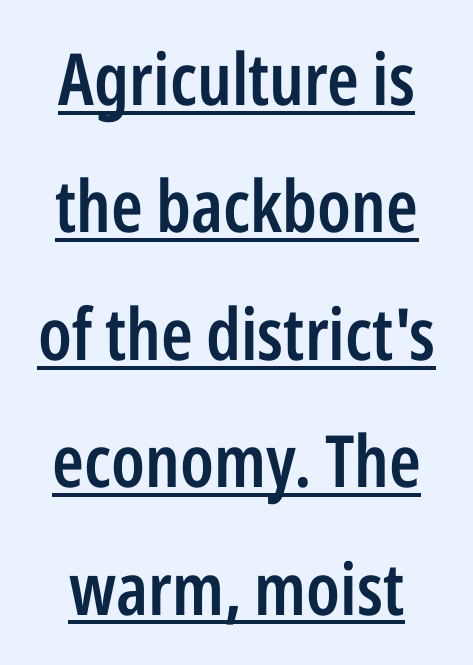
{"serif": "no", "italic": "no", "bold": "semi", "weight": "semibold", "width": "condensed", "stroke_contrast": "low", "x_height": "medium", "monospaced": "no", "underline": "yes", "line_spacing_ratio": 1.77, "letter_spacing": "normal", "letter_spacing_em": 0.0, "glyph_px": 72}
